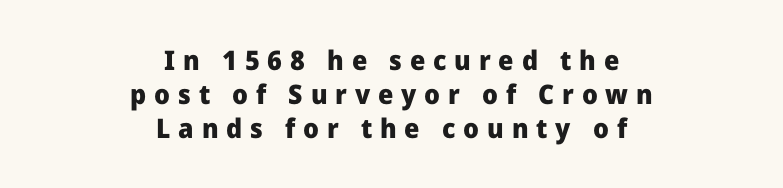
Students, note that the glyphs here are deliberately spaced far apart. Designer's note — italics off, roman on. What weight is shown? A full bold with thick strokes. Every row of glyphs is offset so its center matches the block's center.
